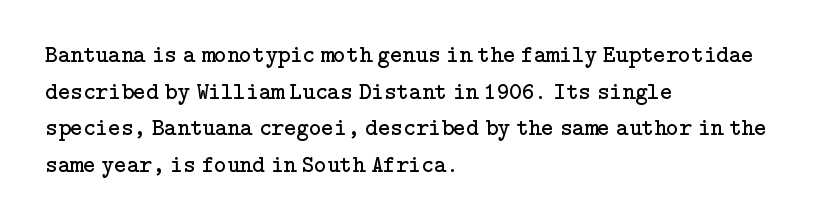
{"italic": "no", "bold": "no", "underline": "no", "align": "left", "line_spacing": "normal", "line_spacing_ratio": 1.53, "letter_spacing": "normal", "letter_spacing_em": 0.0, "glyph_px": 24}
